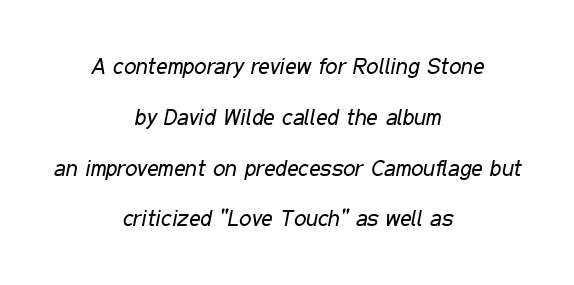
{"italic": "yes", "lean": "right", "slant_degrees": 11, "bold": "no", "underline": "no", "align": "center", "line_spacing": "loose", "line_spacing_ratio": 2.31, "letter_spacing": "normal", "letter_spacing_em": 0.0, "glyph_px": 22}
